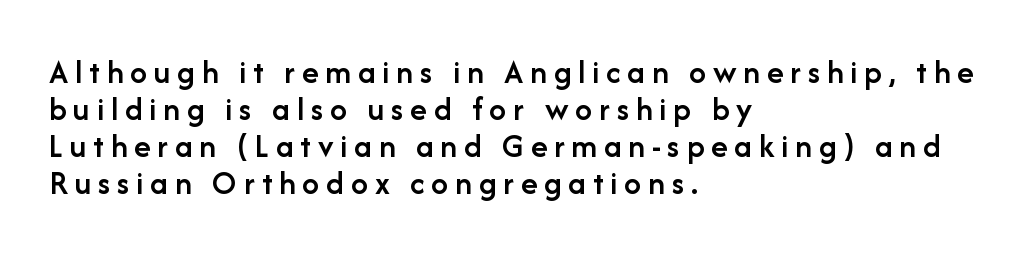
{"serif": "no", "italic": "no", "bold": "semi", "weight": "semibold", "width": "normal", "stroke_contrast": "low", "x_height": "medium", "monospaced": "no", "underline": "no", "align": "left", "line_spacing": "tight", "line_spacing_ratio": 1.09, "letter_spacing": "wide", "letter_spacing_em": 0.2, "glyph_px": 34}
